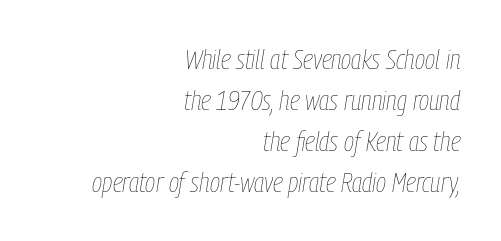
Q: Is the text bold? A: No.
Q: Is the text italic (slanted)? A: Yes, it leans right by about 9 degrees.
Q: Is the text underlined? A: No.
Q: How is the paragraph aligned? A: Right-aligned.
Q: Is the spacing between letters normal or unusually wide? A: Normal.
Q: Is the spacing between lines tight, normal or loose? A: Normal.
Q: Width (condensed, normal, or wide)? A: Condensed.
Q: Stroke contrast? A: Low.
Q: x-height? A: Medium.
Q: Monospaced? A: No.
